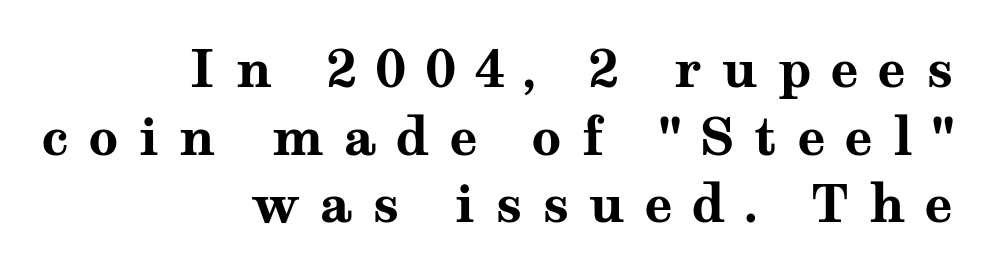
{"serif": "yes", "italic": "no", "bold": "yes", "weight": "bold", "width": "wide", "stroke_contrast": "medium", "x_height": "medium", "monospaced": "no", "underline": "no", "align": "right", "line_spacing": "normal", "line_spacing_ratio": 1.3, "letter_spacing": "wide", "letter_spacing_em": 0.38, "glyph_px": 52}
